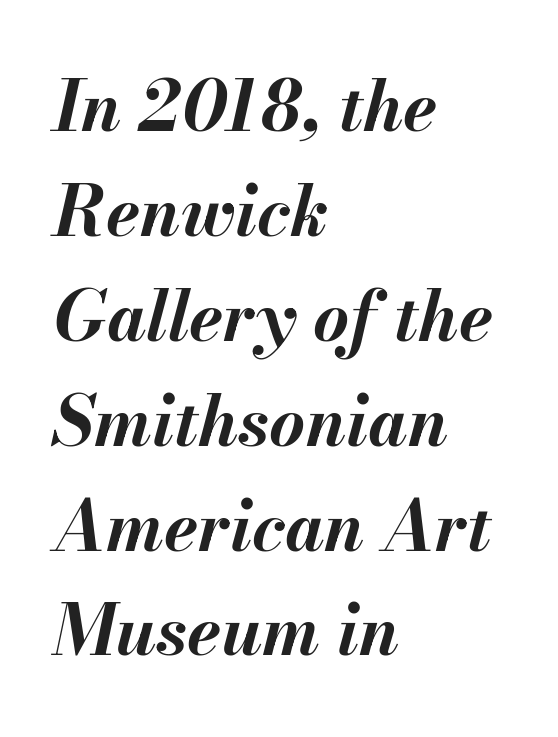
Words float on clear page, feet unadorned. The type is set solid horizontally, with unmodified tracking. A typesetter would call this proportional, since set widths differ per character. Does the weight exceed regular? Yes, all the way to bold. The paragraph shown leans on its left margin. You can tell it's italic because the verticals aren't actually vertical.
